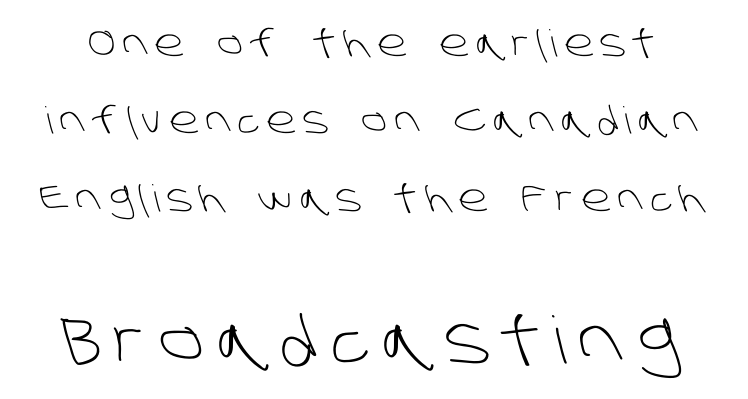
The second block has been scaled up relative to the first. Honestly, the rows look like they've been pulled way apart. Serifs: no, the terminals of the letterforms are clean. Caption: face not bold, strokes unweighted.
